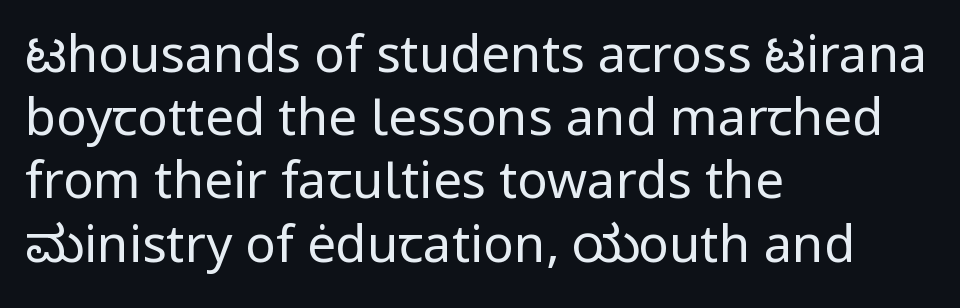
The rendering uses natural spacing where letterforms have individual widths. The face used here is rendered with its standard letterfit. Stems here are at most as thick as an everyday book face. Where is the straight margin? On the left. Typographically, this falls in the sans-serif category. This is roman type, the default non-slanted kind.
